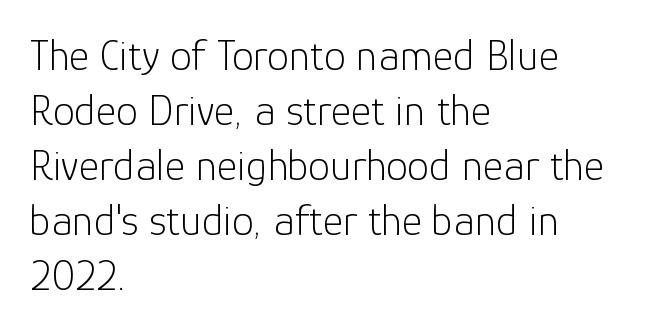
The image shows 44 px light sans-serif type, upright; set left-aligned, normal line spacing (1.25x), normal letter spacing, not underlined; low stroke contrast and a medium x-height.
